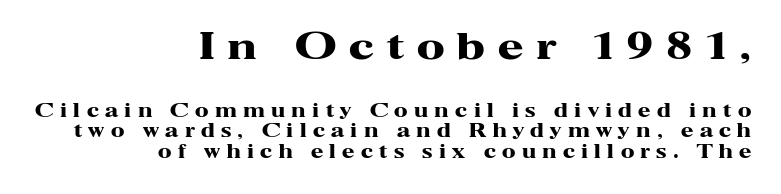
{"serif": "yes", "italic": "no", "bold": "yes", "weight": "heavy", "width": "wide", "stroke_contrast": "high", "x_height": "medium", "monospaced": "no", "underline": "no", "align": "right", "line_spacing_ratio": 1.16, "letter_spacing": "wide", "letter_spacing_em": 0.35, "larger_block": "first", "size_ratio": 2.06, "glyph_px": 37}
